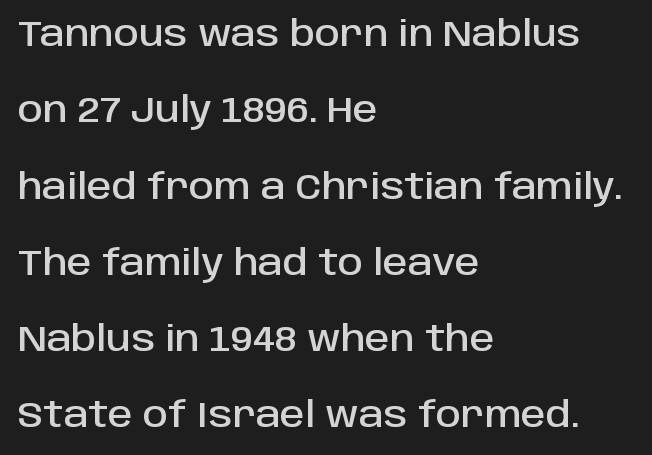
{"serif": "no", "italic": "no", "width": "normal", "stroke_contrast": "low", "x_height": "large", "monospaced": "no", "underline": "no", "align": "left", "line_spacing": "loose", "line_spacing_ratio": 2.18, "letter_spacing": "normal", "letter_spacing_em": 0.0, "glyph_px": 35}
